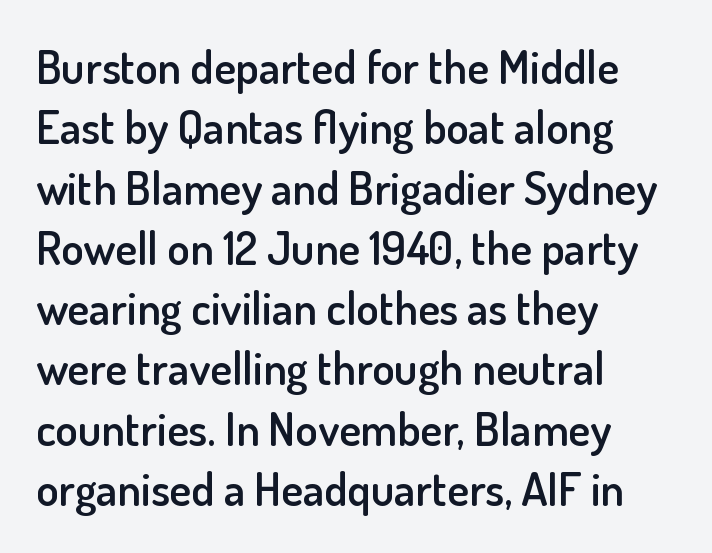
{"serif": "no", "italic": "no", "bold": "semi", "weight": "semibold", "width": "normal", "stroke_contrast": "low", "x_height": "small", "monospaced": "no", "underline": "no", "align": "left", "line_spacing": "normal", "line_spacing_ratio": 1.31, "letter_spacing": "normal", "letter_spacing_em": 0.0, "glyph_px": 46}
